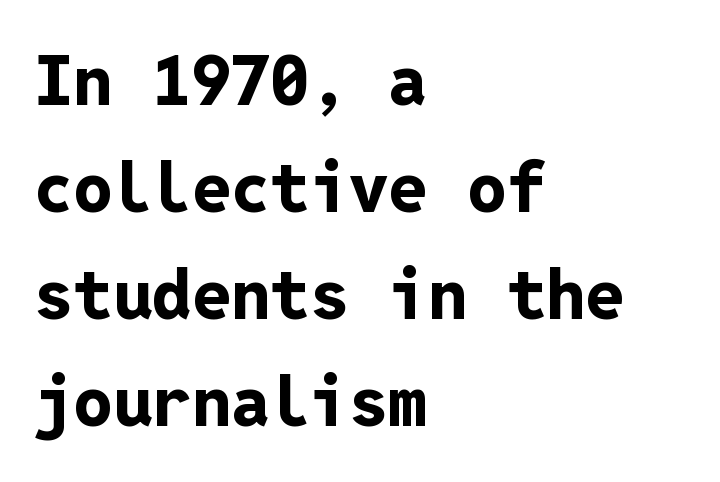
The image shows 70 px bold sans-serif type, upright, monospaced; set left-aligned, normal line spacing (1.53x), normal letter spacing, not underlined; low stroke contrast and a medium x-height.
